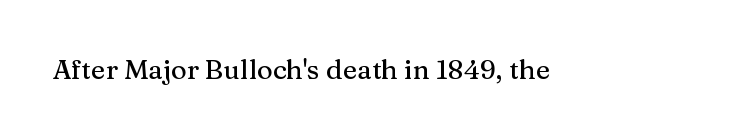
Q: Is the text italic (slanted)? A: No, it is upright.
Q: Is the text underlined? A: No.
Q: Is the spacing between letters normal or unusually wide? A: Normal.
